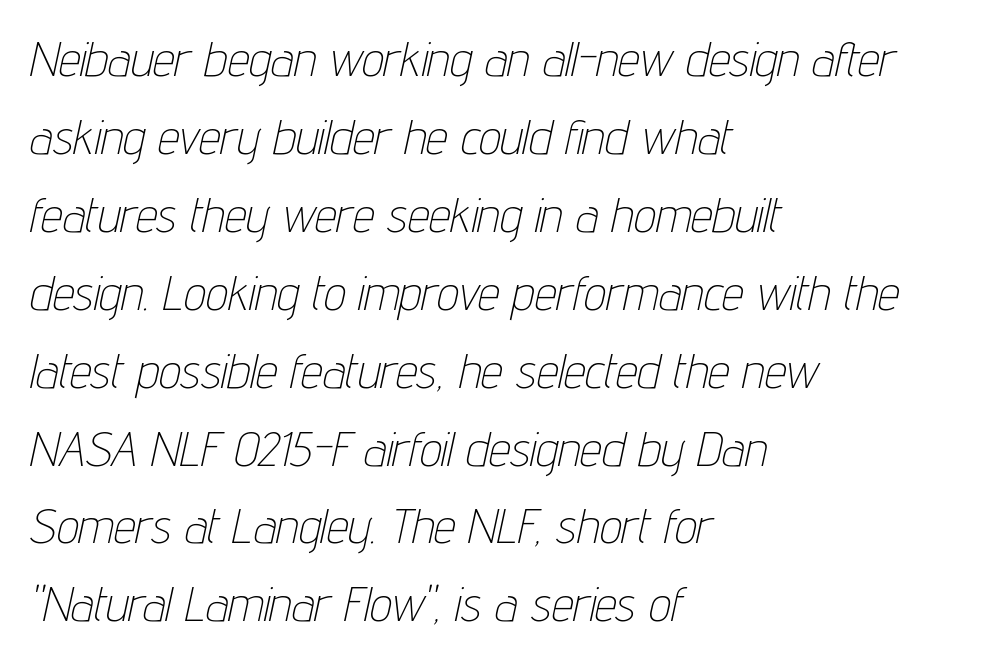
Q: Is the text bold? A: No.
Q: Is the text italic (slanted)? A: Yes, it leans right by about 12 degrees.
Q: Is the text underlined? A: No.
Q: How is the paragraph aligned? A: Left-aligned.
Q: Is the spacing between letters normal or unusually wide? A: Normal.
Q: Is the spacing between lines tight, normal or loose? A: Normal.
Q: Width (condensed, normal, or wide)? A: Condensed.
Q: Stroke contrast? A: Low.
Q: x-height? A: Medium.
Q: Monospaced? A: No.
